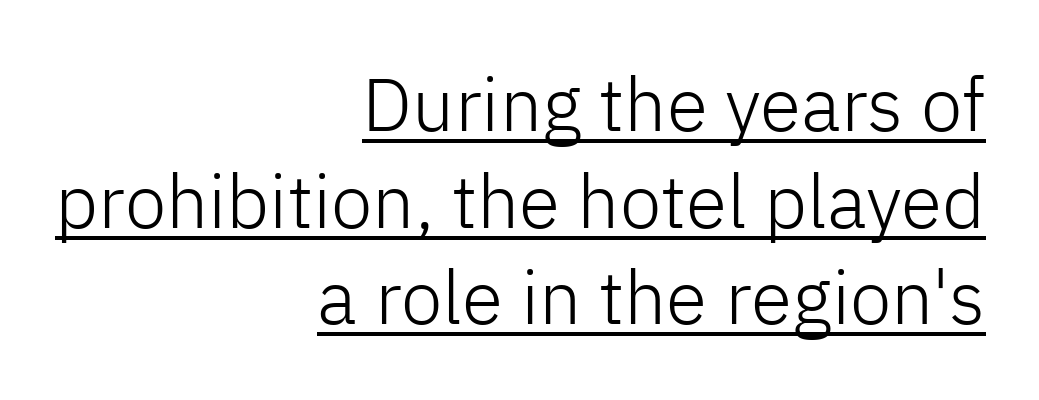
The letters stand straight up with perfectly vertical stems. In CSS terms this would be text-align: right. The letters advance in unequal steps, a hallmark of proportional type. Caption: standard tracking, unaltered. A typesetter would label this face a sans. What's the leading like? Ordinary, nothing unusual.
